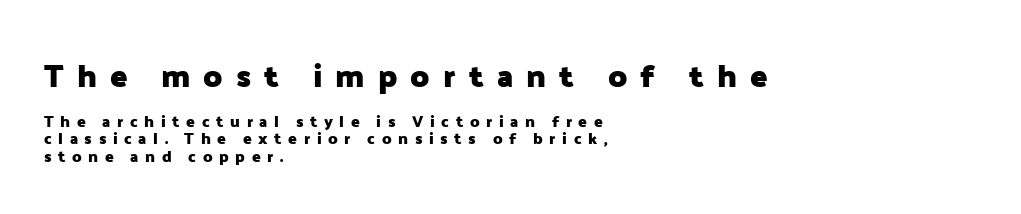
{"serif": "no", "italic": "no", "bold": "yes", "weight": "heavy", "width": "normal", "stroke_contrast": "low", "x_height": "medium", "monospaced": "no", "underline": "no", "align": "left", "line_spacing": "tight", "line_spacing_ratio": 1.1, "letter_spacing": "wide", "letter_spacing_em": 0.41, "larger_block": "first", "size_ratio": 2.0, "glyph_px": 32}
